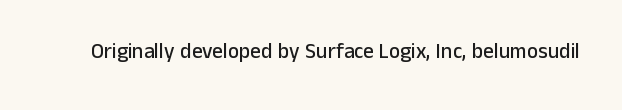
Every character sits straight up, as roman type does. The string is rendered with underlining switched off. Students, note that the glyphs here touch the page at normal intervals.
